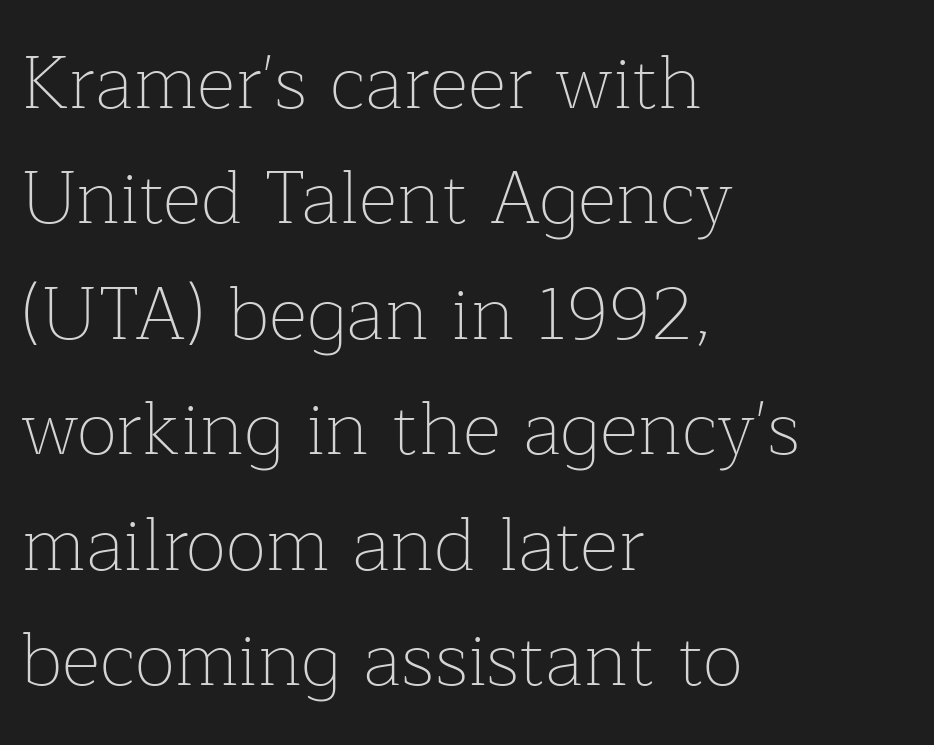
Looks like regular typesetting: each glyph gets only the width it needs. Observe the serifs anchoring each vertical stroke in this sample. This sample keeps an unexceptional amount of space between lines. The letters look calm and open, with moderate or lighter stems. Horizontally, the lines are justified to the leading edge only. Bare-footed words on every line.
